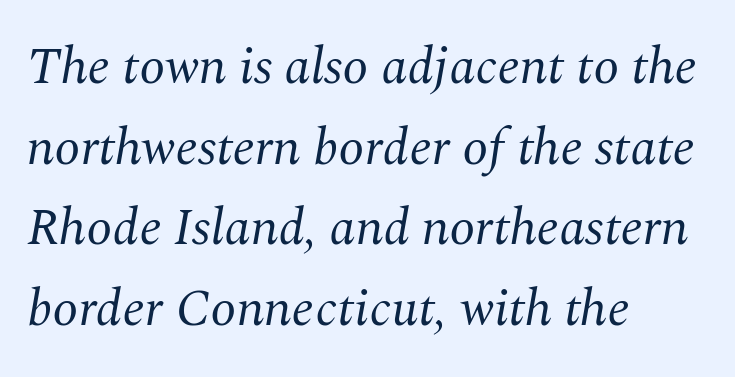
Q: Is the text bold? A: No.
Q: Is the text italic (slanted)? A: Yes, it leans right by about 10 degrees.
Q: Is the typeface a serif or a sans-serif typeface? A: Serif.
Q: Is the text underlined? A: No.
Q: How is the paragraph aligned? A: Left-aligned.
Q: Is the spacing between letters normal or unusually wide? A: Normal.
Q: Is the spacing between lines tight, normal or loose? A: Normal.
Q: Width (condensed, normal, or wide)? A: Normal.
Q: Stroke contrast? A: Medium.
Q: x-height? A: Medium.
Q: Monospaced? A: No.
